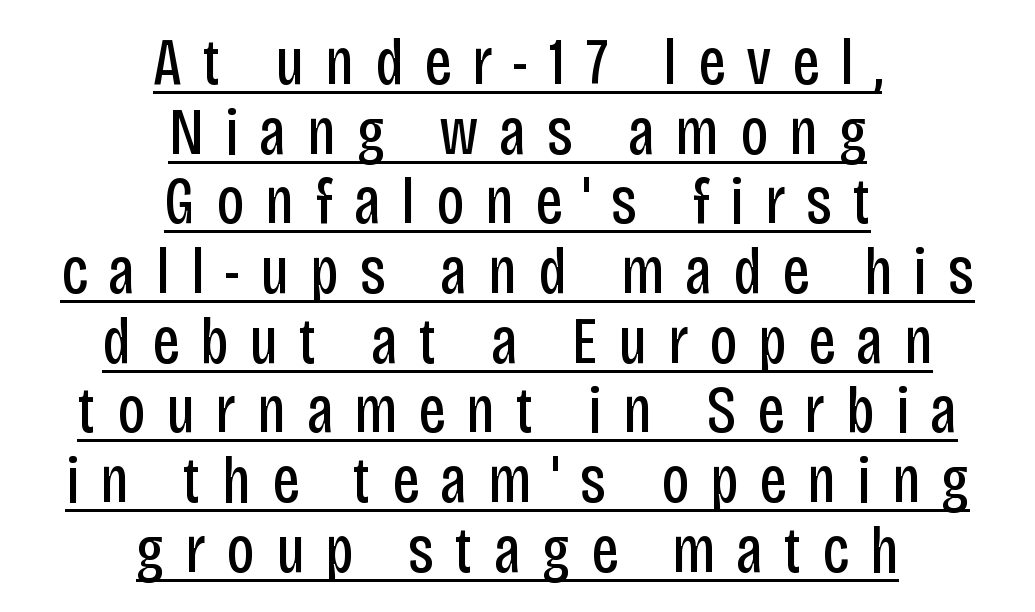
{"serif": "no", "italic": "no", "bold": "no", "weight": "regular", "width": "condensed", "stroke_contrast": "low", "x_height": "large", "monospaced": "no", "underline": "yes", "align": "center", "line_spacing": "tight", "line_spacing_ratio": 1.04, "letter_spacing": "wide", "letter_spacing_em": 0.31, "glyph_px": 67}
